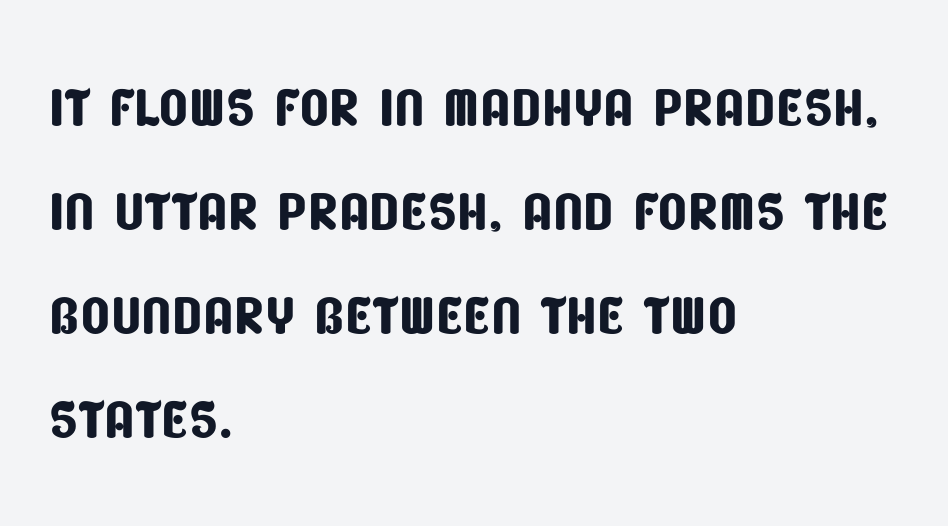
The image shows 77 px condensed sans-serif type; set left-aligned, normal line spacing (1.35x), normal letter spacing, not underlined; low stroke contrast and a large x-height.
